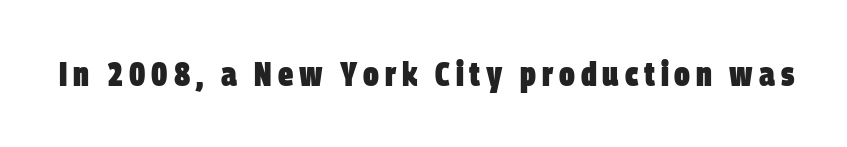
{"serif": "no", "bold": "yes", "weight": "heavy", "width": "condensed", "stroke_contrast": "low", "x_height": "large", "monospaced": "no", "underline": "no", "glyph_px": 34}
